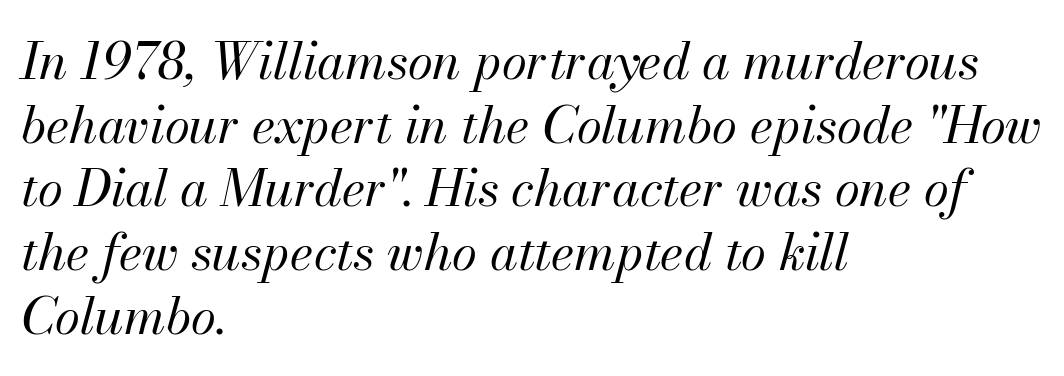
These lines are rendered in a variable-pitch font. Underlining? Definitely not there. Leading matches the norm, producing a regular column. Weight: in the light-to-regular range. The lines in this sample share a left origin and differ only in where they stop.
